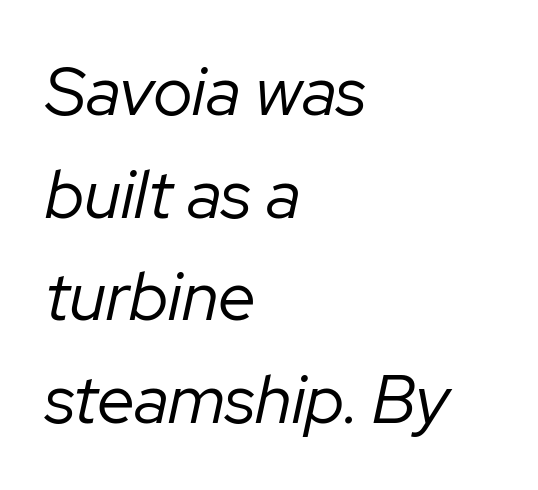
The designer left line spacing at the default. Underline: absent. Typeset ragged right — the left edge is the straight one. Caption: face not bold, strokes unweighted. Italic: yes, the glyphs are oblique.
